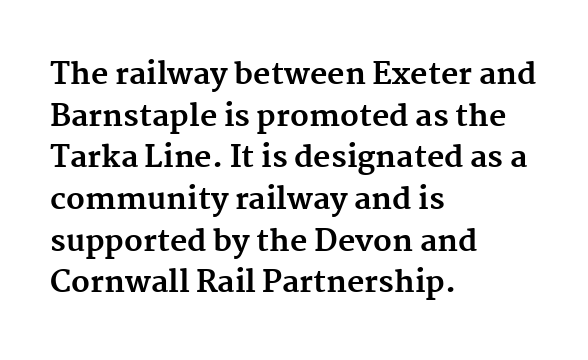
How would I describe the line gaps? Plain and ordinary. The rendering uses a bold face; every stroke is thick and dark. The letters stand straight up with perfectly vertical stems. In CSS terms this would be text-align: left.
